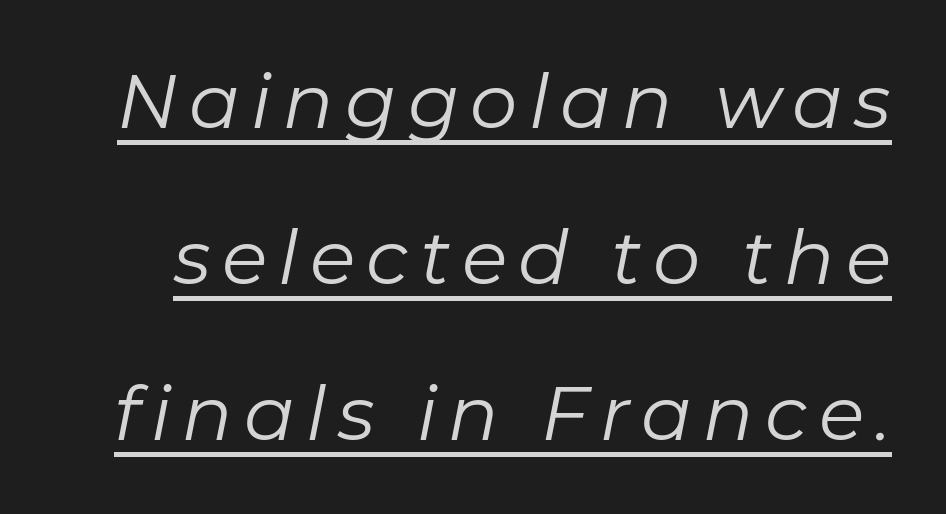
The image shows 75 px regular-weight type, italic (leaning right); set loose line spacing (2.08x), underlined; low stroke contrast and a medium x-height.
